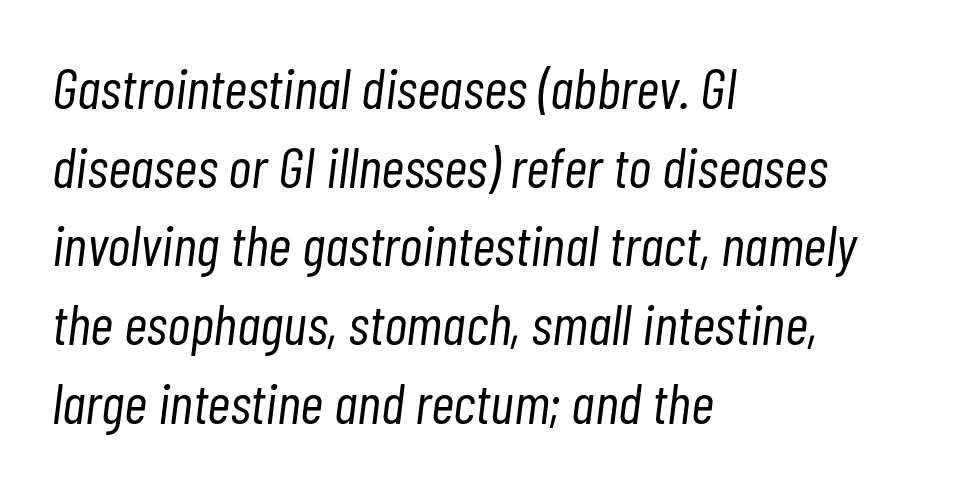
Letters have the restrained weight of plain body copy at most. Each word holds together tightly as a unit, with standard inter-letter gaps. No word sits above an underline. Leftover space on each line is placed entirely after the last word. This block has exactly the height ordinary leading produces. Spacing verdict: proportional, widths tailored to each character.
